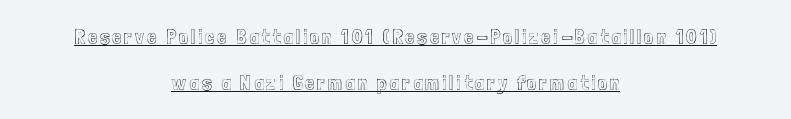
Q: Is the text italic (slanted)? A: No, it is upright.
Q: Is the text underlined? A: Yes.
Q: How is the paragraph aligned? A: Centered.
Q: Is the spacing between lines tight, normal or loose? A: Loose.
